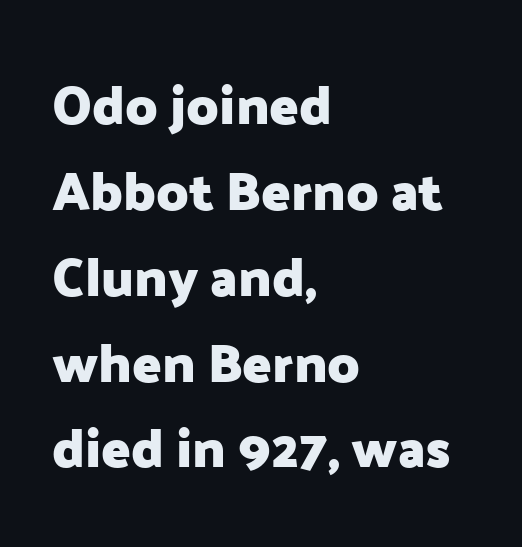
The image shows 54 px heavy sans-serif type, upright; set left-aligned, normal line spacing (1.59x), normal letter spacing, not underlined; low stroke contrast and a medium x-height.
